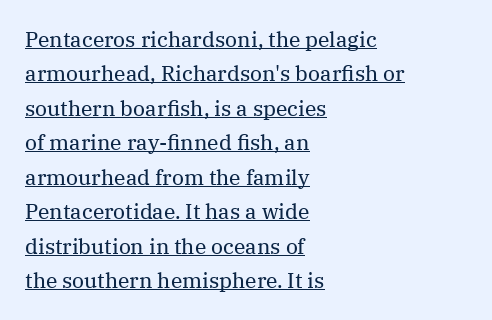
Q: Is the text bold? A: No.
Q: Is the text italic (slanted)? A: No, it is upright.
Q: Is the text underlined? A: Yes.
Q: How is the paragraph aligned? A: Left-aligned.
Q: Is the spacing between letters normal or unusually wide? A: Normal.
Q: Is the spacing between lines tight, normal or loose? A: Normal.
